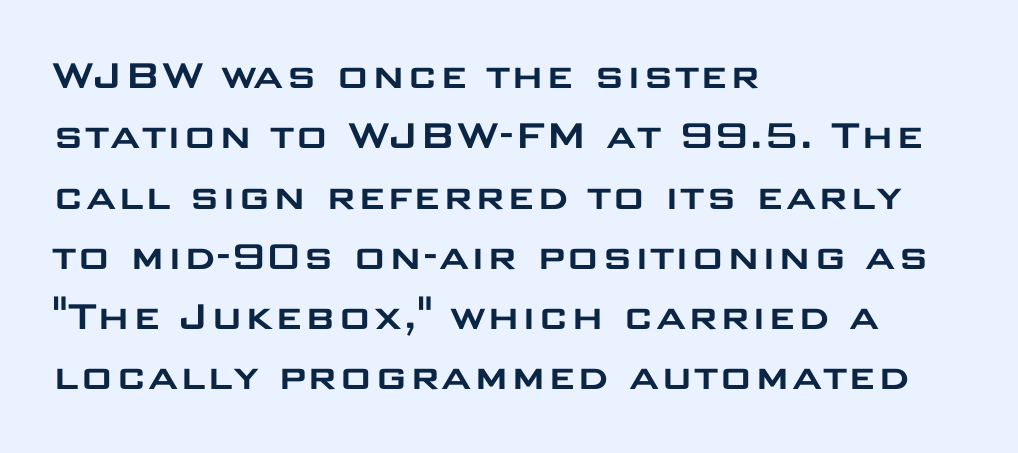
Q: Is the text italic (slanted)? A: No, it is upright.
Q: Is the typeface a serif or a sans-serif typeface? A: Sans-serif.
Q: Is the text underlined? A: No.
Q: How is the paragraph aligned? A: Left-aligned.
Q: Is the spacing between letters normal or unusually wide? A: Normal.
Q: Is the spacing between lines tight, normal or loose? A: Normal.
Q: Width (condensed, normal, or wide)? A: Wide.
Q: Stroke contrast? A: Low.
Q: x-height? A: Large.
Q: Monospaced? A: No.
